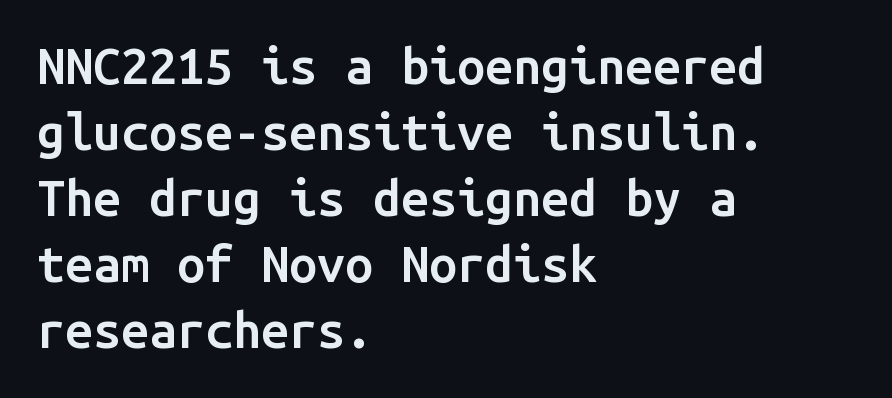
Regarding serifs, this sample does without them. You can tell it's not italic because the verticals are truly vertical. Letters rest on an invisible, unmarked baseline. Does the leading feel generous? No, just average. The horizontal fit of the characters is conventional and even. Looks like terminal output: every glyph gets an equal slot.
